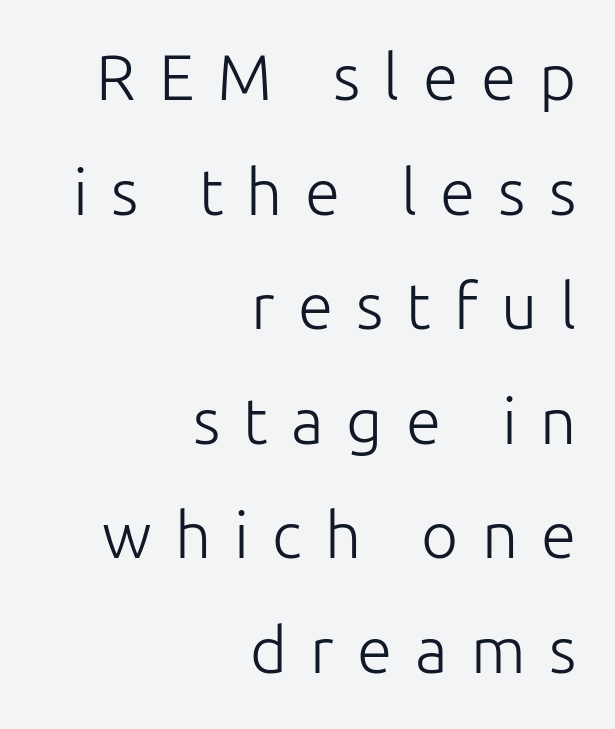
The image shows 64 px light sans-serif type, upright; set right-aligned, line spacing 1.79x, unusually wide letter spacing (+0.36 em), not underlined; low stroke contrast and a medium x-height.
